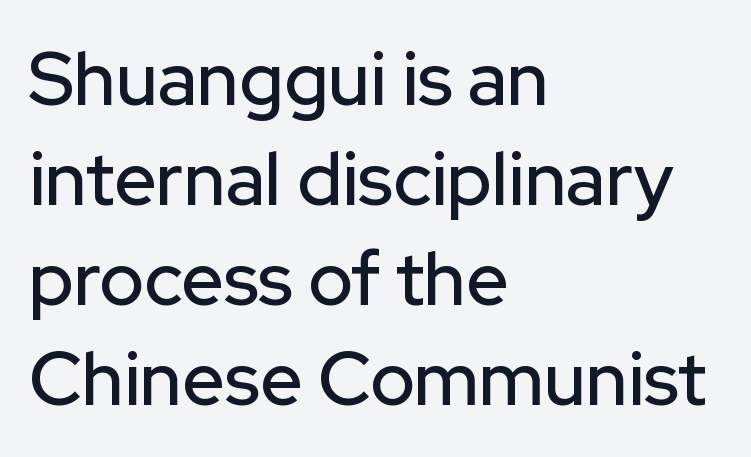
Q: Is the text italic (slanted)? A: No, it is upright.
Q: Is the typeface a serif or a sans-serif typeface? A: Sans-serif.
Q: Is the text underlined? A: No.
Q: How is the paragraph aligned? A: Left-aligned.
Q: Is the spacing between letters normal or unusually wide? A: Normal.
Q: Is the spacing between lines tight, normal or loose? A: Normal.
Q: Width (condensed, normal, or wide)? A: Normal.
Q: Stroke contrast? A: Low.
Q: x-height? A: Medium.
Q: Monospaced? A: No.
